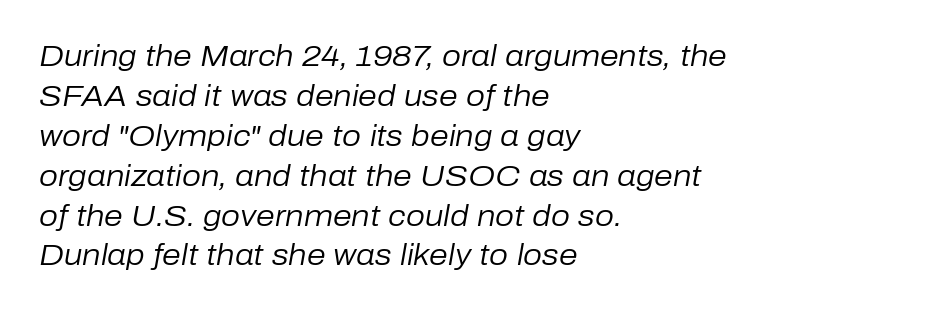
Q: Is the text bold? A: No.
Q: Is the text italic (slanted)? A: Yes, it leans right by about 10 degrees.
Q: Is the text underlined? A: No.
Q: How is the paragraph aligned? A: Left-aligned.
Q: Is the spacing between letters normal or unusually wide? A: Normal.
Q: Is the spacing between lines tight, normal or loose? A: Normal.
Q: Width (condensed, normal, or wide)? A: Normal.
Q: Stroke contrast? A: Low.
Q: x-height? A: Medium.
Q: Monospaced? A: No.
